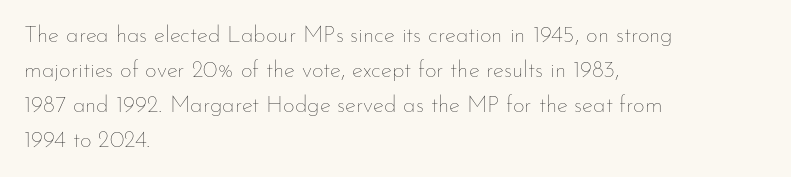
{"italic": "no", "bold": "no", "underline": "no", "align": "left", "line_spacing": "normal", "line_spacing_ratio": 1.52, "letter_spacing": "normal", "letter_spacing_em": 0.0, "glyph_px": 23}
